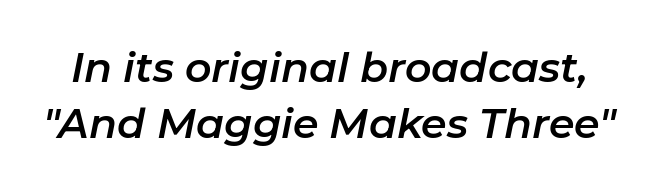
Just letters on the line, the space beneath them empty. Vertically, the passage feels balanced, rows spaced as you'd expect. Proportional: the letters do not fall into vertical columns. Glyph-to-glyph distance matches everyday printed text. Does the lettering tilt? It does — this is italic.
